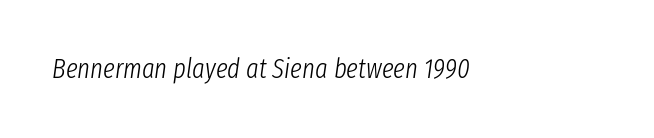
The image shows 27 px text type, italic (leaning right); set normal letter spacing, not underlined.
